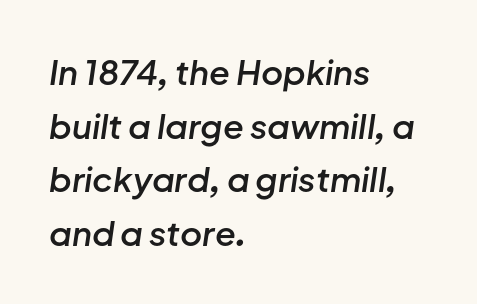
The image shows 34 px semibold type, italic (leaning right); set left-aligned, normal line spacing (1.58x), normal letter spacing, not underlined; low stroke contrast and a medium x-height.
